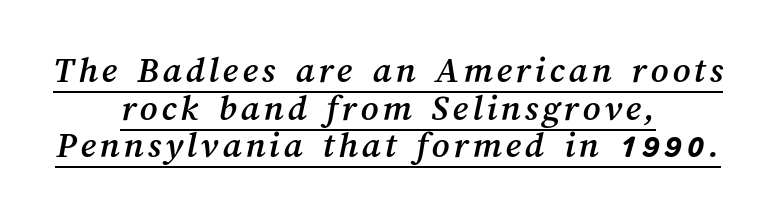
Q: Is the text underlined? A: Yes.
Q: How is the paragraph aligned? A: Centered.
Q: Is the spacing between lines tight, normal or loose? A: Tight.
Q: Width (condensed, normal, or wide)? A: Normal.
Q: Stroke contrast? A: Medium.
Q: x-height? A: Medium.
Q: Monospaced? A: No.
